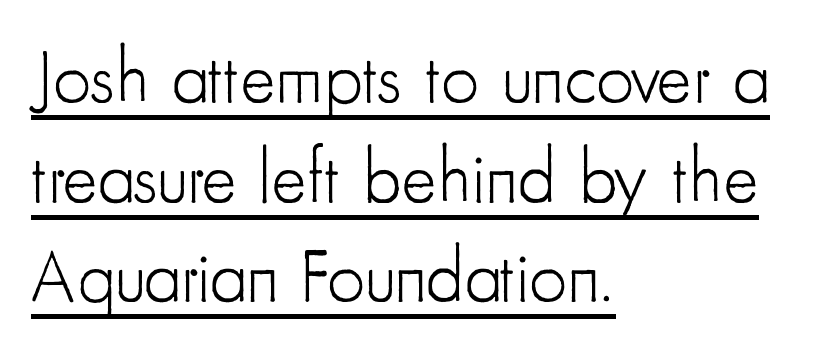
Leading: standard. Like a heading marked for emphasis, these lines bear an underscore. The typeface chosen for these lines omits serifs. Here the designer chose a conventional face with non-uniform glyph widths.
